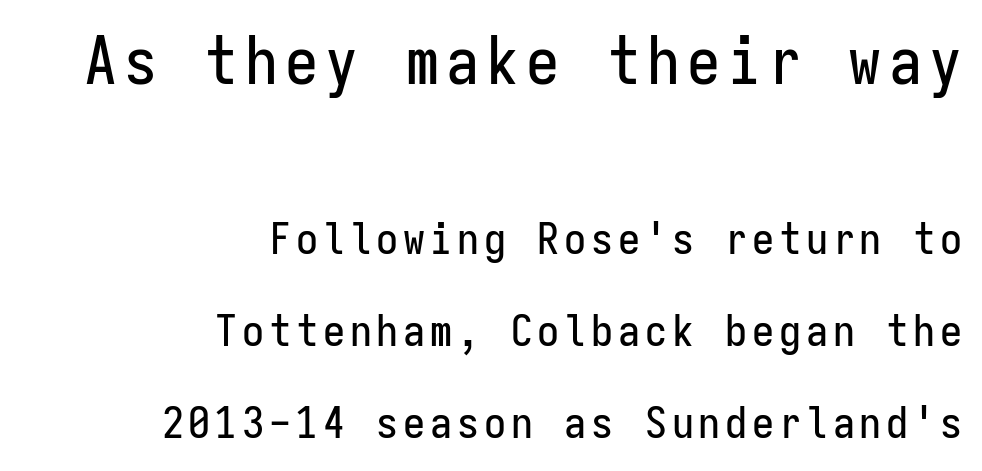
Q: Is the text italic (slanted)? A: No, it is upright.
Q: Is the typeface a serif or a sans-serif typeface? A: Sans-serif.
Q: Is the text underlined? A: No.
Q: How is the paragraph aligned? A: Right-aligned.
Q: Is the spacing between lines tight, normal or loose? A: Loose.
Q: Which block of text is set in a larger size, the first (top) or the second (bottom)? A: The first (top) one.
Q: Width (condensed, normal, or wide)? A: Condensed.
Q: Stroke contrast? A: Low.
Q: x-height? A: Medium.
Q: Monospaced? A: Yes.
